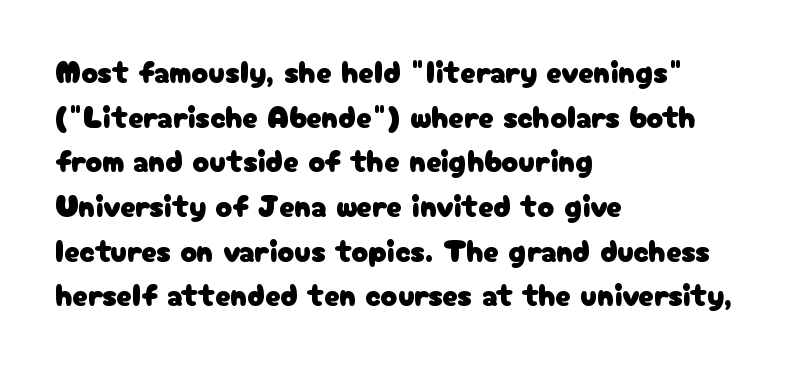
{"serif": "no", "italic": "no", "width": "normal", "stroke_contrast": "low", "x_height": "medium", "monospaced": "no", "underline": "no", "align": "left", "line_spacing": "normal", "line_spacing_ratio": 1.44, "letter_spacing": "normal", "letter_spacing_em": 0.0, "glyph_px": 31}
